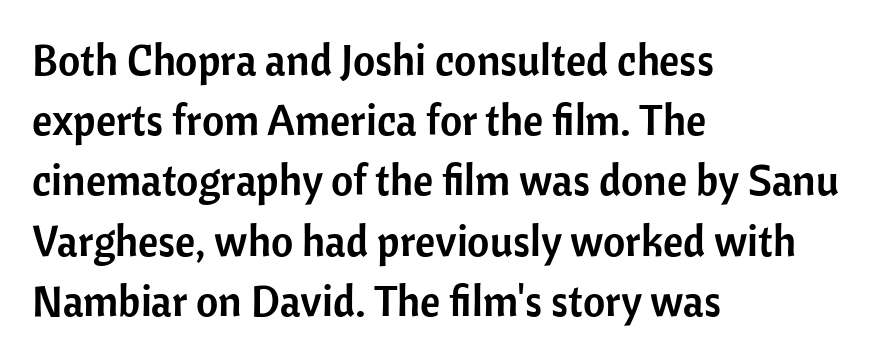
Style check: upright. Is this a fixed-width face? No — the glyphs have proportional, varying widths. The compositor pushed each line to the left boundary. Between one letter and the next there's only the usual sliver of space. The area under the type is left untouched. Letterform terminals end flat and unadorned throughout the passage.
